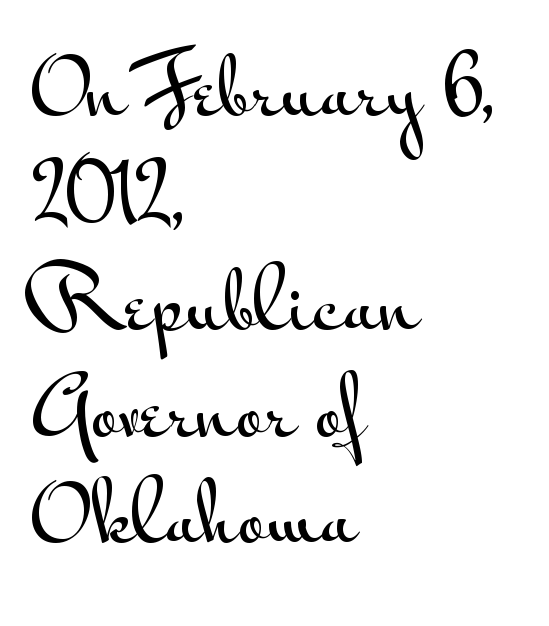
{"serif": "no", "width": "wide", "stroke_contrast": "medium", "x_height": "small", "monospaced": "no", "underline": "no", "align": "left", "line_spacing": "normal", "line_spacing_ratio": 1.37, "letter_spacing": "normal", "letter_spacing_em": 0.0, "glyph_px": 78}
